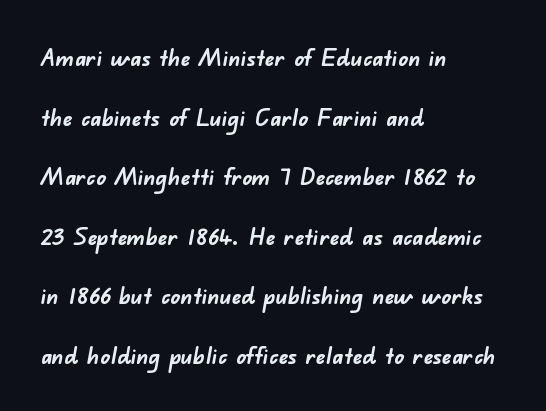
{"bold": "yes", "underline": "no", "align": "left", "line_spacing": "loose", "line_spacing_ratio": 2.48, "letter_spacing": "normal", "letter_spacing_em": 0.0, "glyph_px": 24}
